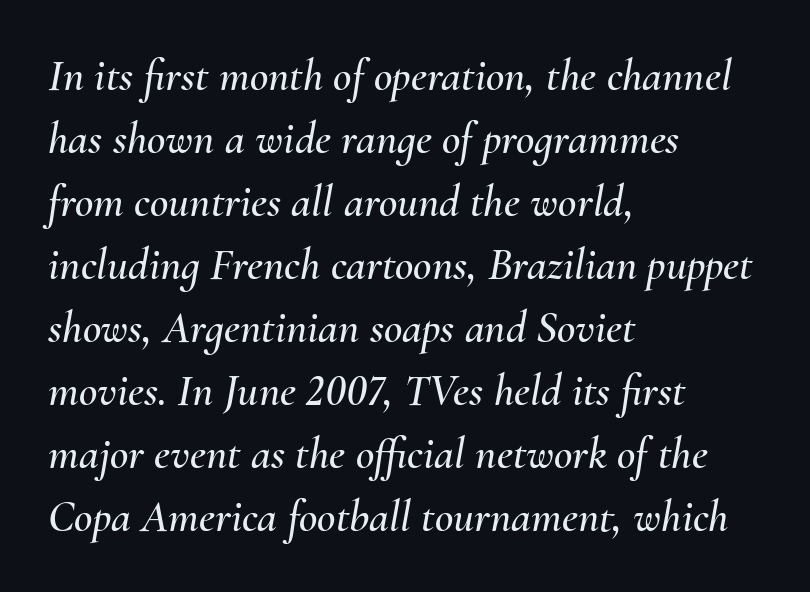
The image shows 45 px text type, italic (leaning right); set left-aligned, normal line spacing (1.4x), normal letter spacing, not underlined; medium stroke contrast and a small x-height.
